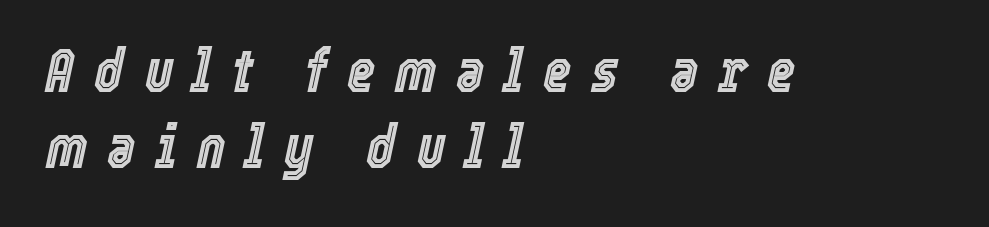
The words here are not underlined. The letters advance in unequal steps, a hallmark of proportional type. Is the type slanted? Yes — the strokes lean at a clear angle. Compared with typical body copy, the letter spacing here is much looser.
